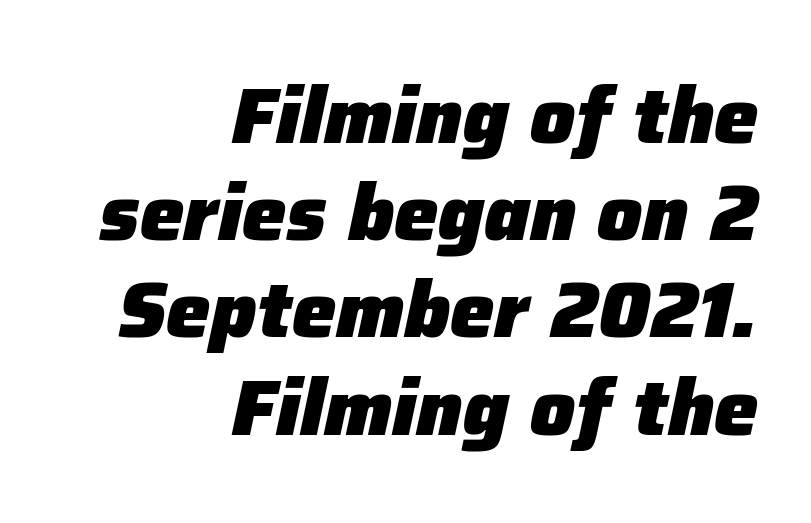
{"italic": "yes", "lean": "right", "slant_degrees": 12, "bold": "yes", "weight": "heavy", "width": "normal", "stroke_contrast": "low", "x_height": "medium", "monospaced": "no", "underline": "no", "align": "right", "line_spacing_ratio": 1.23, "letter_spacing": "normal", "letter_spacing_em": 0.0, "glyph_px": 79}
